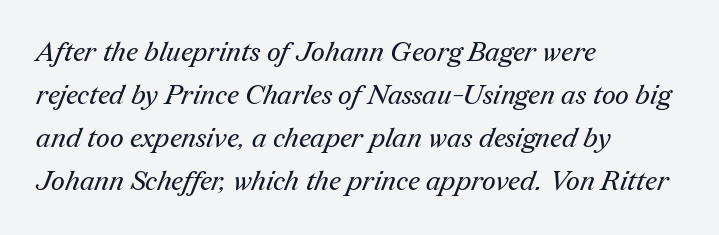
Q: Is the text bold? A: No.
Q: Is the text underlined? A: No.
Q: How is the paragraph aligned? A: Left-aligned.
Q: Is the spacing between letters normal or unusually wide? A: Normal.
Q: Is the spacing between lines tight, normal or loose? A: Normal.
